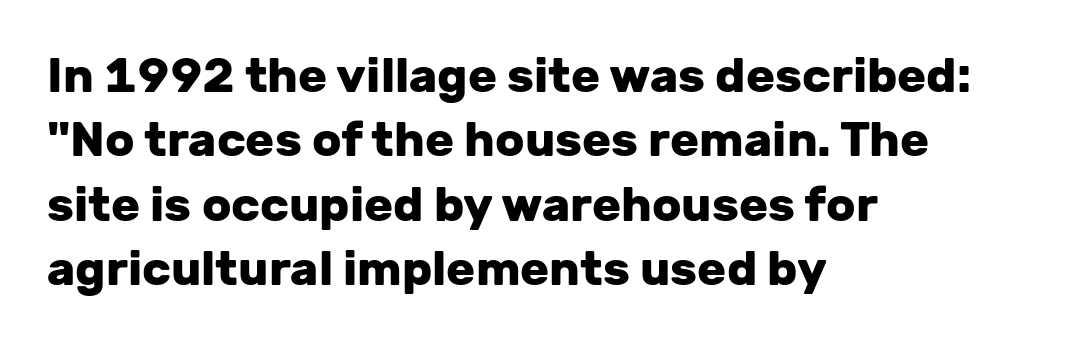
{"serif": "no", "italic": "no", "bold": "yes", "weight": "heavy", "width": "normal", "stroke_contrast": "low", "x_height": "medium", "monospaced": "no", "underline": "no", "align": "left", "line_spacing": "normal", "line_spacing_ratio": 1.34, "letter_spacing": "normal", "letter_spacing_em": 0.0, "glyph_px": 48}
